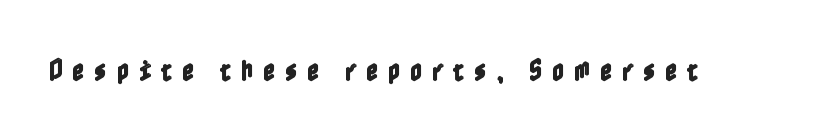
{"italic": "no", "underline": "no", "letter_spacing": "wide", "letter_spacing_em": 0.4, "glyph_px": 24}
